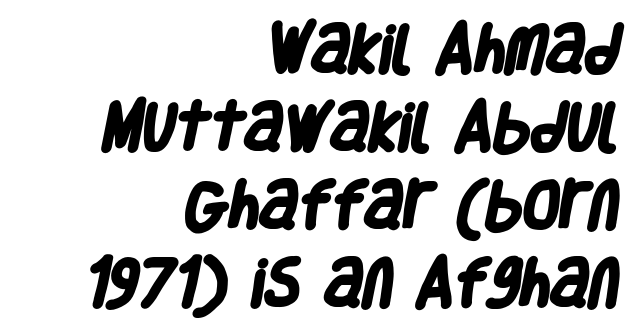
Short note: letters normally spaced. Every letter is thick-stroked: bold, no question. The compositor pushed each line to the right boundary. The characters display no serif detailing; their extremities are plain. Leading matches the norm, producing a regular column.
